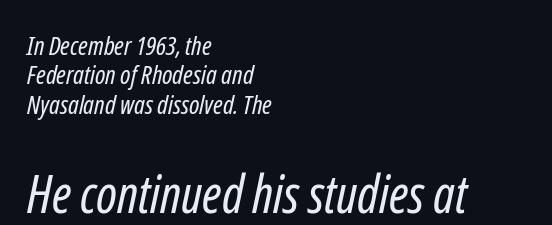
Q: Is the text bold? A: No.
Q: Is the typeface a serif or a sans-serif typeface? A: Sans-serif.
Q: Is the text underlined? A: No.
Q: How is the paragraph aligned? A: Left-aligned.
Q: Is the spacing between letters normal or unusually wide? A: Normal.
Q: Is the spacing between lines tight, normal or loose? A: Tight.
Q: Which block of text is set in a larger size, the first (top) or the second (bottom)? A: The second (bottom) one.
Q: Width (condensed, normal, or wide)? A: Condensed.
Q: Stroke contrast? A: Low.
Q: x-height? A: Medium.
Q: Monospaced? A: No.
